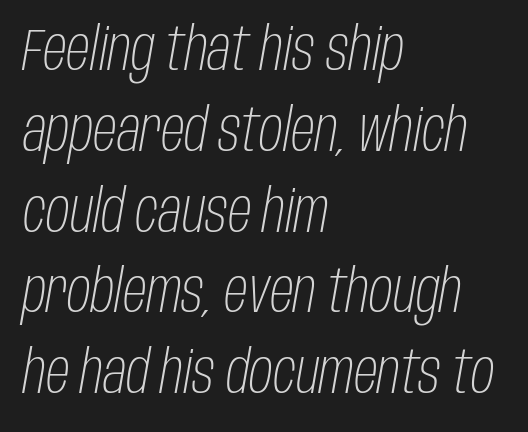
Q: Is the text bold? A: No.
Q: Is the text italic (slanted)? A: Yes, it leans right by about 10 degrees.
Q: Is the text underlined? A: No.
Q: How is the paragraph aligned? A: Left-aligned.
Q: Is the spacing between letters normal or unusually wide? A: Normal.
Q: Is the spacing between lines tight, normal or loose? A: Normal.
Q: Width (condensed, normal, or wide)? A: Condensed.
Q: Stroke contrast? A: Low.
Q: x-height? A: Large.
Q: Monospaced? A: No.
